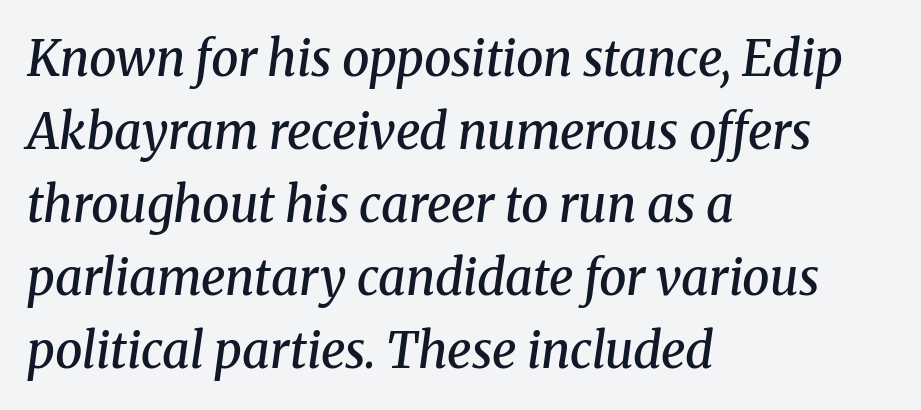
The image shows 49 px semibold serif type, italic (leaning right); set left-aligned, normal line spacing (1.49x), normal letter spacing, not underlined; medium stroke contrast and a medium x-height.
